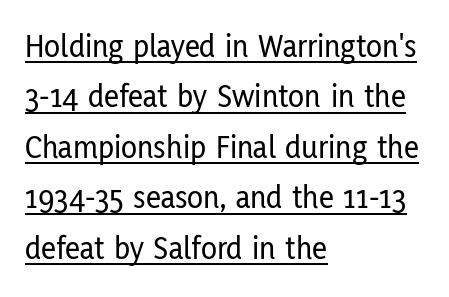
The image shows 33 px condensed sans-serif type, upright; set left-aligned, normal line spacing (1.53x), normal letter spacing, underlined; low stroke contrast and a medium x-height.
